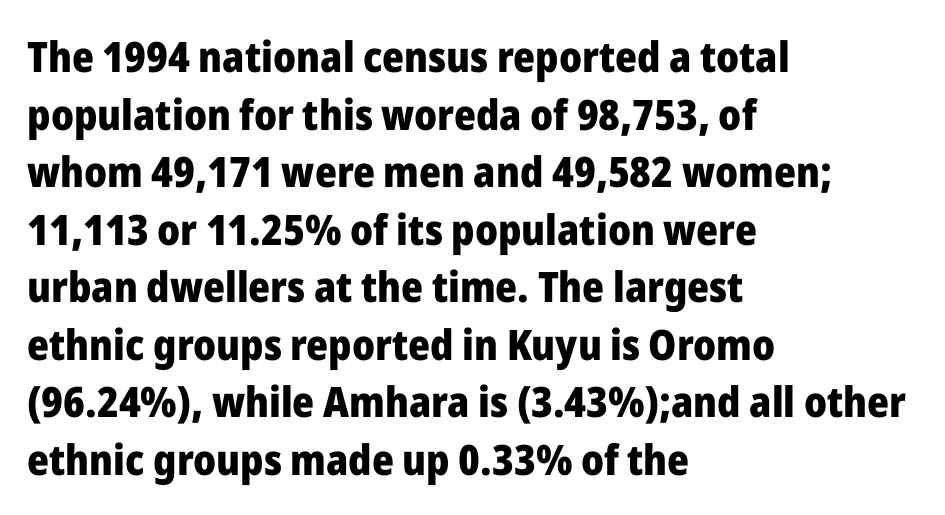
The face used here has the dense, thick strokes of a bold. Casual observation: everything's shoved over to the left. Nobody drew a line under any word here. Leading: standard. Grotesque or geometric, the face here clearly has no serifs. The letters sit at their default tracking, neither squeezed nor spread.
